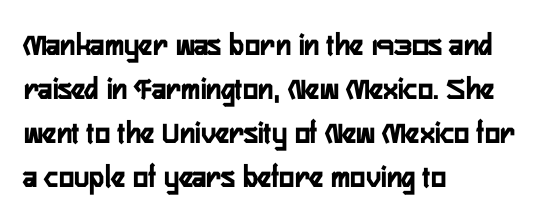
{"serif": "no", "italic": "no", "bold": "yes", "weight": "semibold", "width": "condensed", "stroke_contrast": "low", "x_height": "medium", "monospaced": "no", "underline": "no", "align": "left", "line_spacing": "normal", "line_spacing_ratio": 1.38, "letter_spacing": "normal", "letter_spacing_em": 0.0, "glyph_px": 32}
